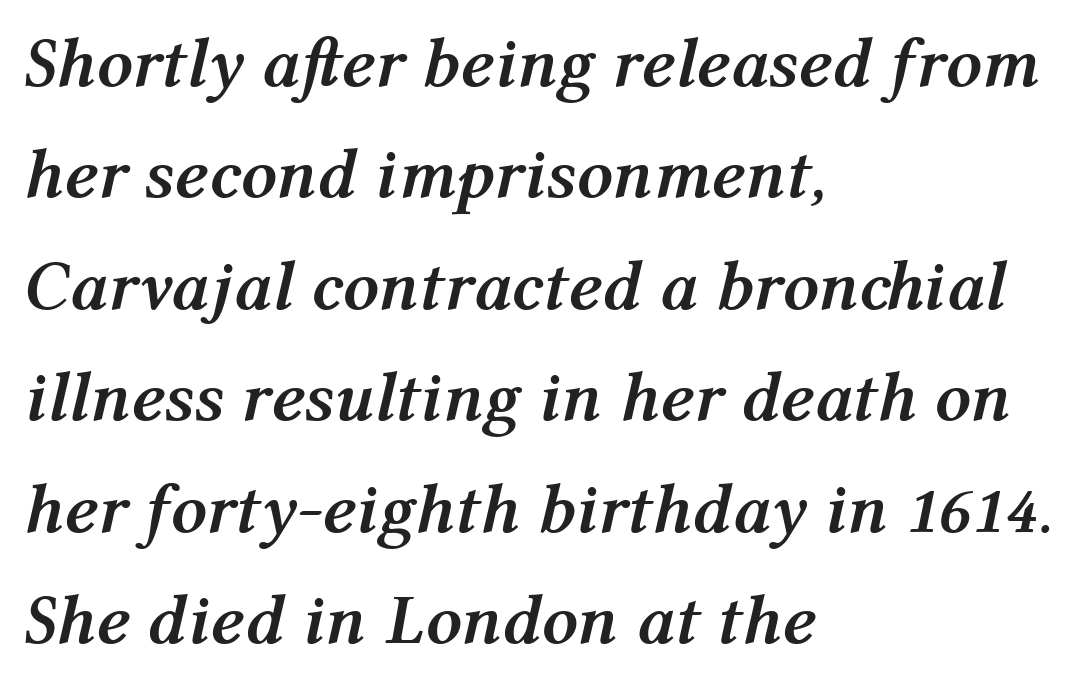
Q: Is the text bold? A: Yes.
Q: Is the text italic (slanted)? A: Yes, it leans right by about 12 degrees.
Q: Is the text underlined? A: No.
Q: How is the paragraph aligned? A: Left-aligned.
Q: Is the spacing between letters normal or unusually wide? A: Normal.
Q: Is the spacing between lines tight, normal or loose? A: Normal.
Q: Width (condensed, normal, or wide)? A: Normal.
Q: Stroke contrast? A: Medium.
Q: x-height? A: Medium.
Q: Monospaced? A: No.
